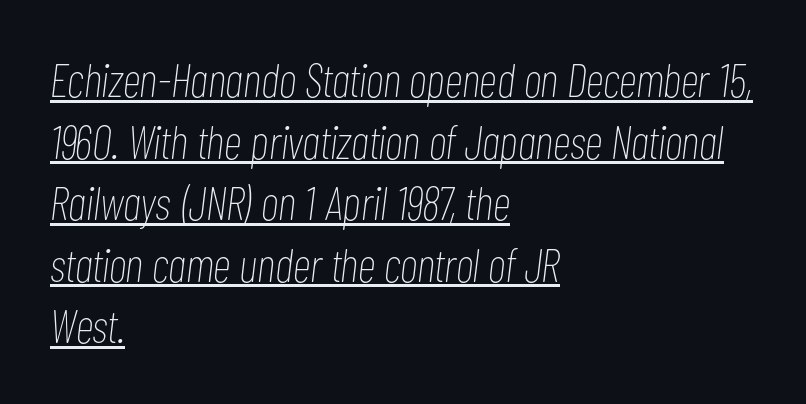
Q: Is the text bold? A: No.
Q: Is the text italic (slanted)? A: Yes, it leans right by about 7 degrees.
Q: Is the text underlined? A: Yes.
Q: How is the paragraph aligned? A: Left-aligned.
Q: Is the spacing between letters normal or unusually wide? A: Normal.
Q: Is the spacing between lines tight, normal or loose? A: Normal.
Q: Width (condensed, normal, or wide)? A: Condensed.
Q: Stroke contrast? A: Low.
Q: x-height? A: Medium.
Q: Monospaced? A: No.
